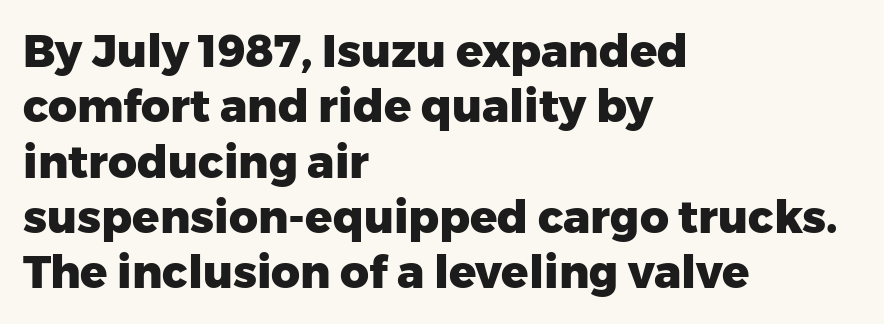
Q: Is the text bold? A: Yes.
Q: Is the text italic (slanted)? A: No, it is upright.
Q: Is the typeface a serif or a sans-serif typeface? A: Sans-serif.
Q: Is the text underlined? A: No.
Q: How is the paragraph aligned? A: Left-aligned.
Q: Is the spacing between letters normal or unusually wide? A: Normal.
Q: Width (condensed, normal, or wide)? A: Normal.
Q: Stroke contrast? A: Low.
Q: x-height? A: Medium.
Q: Monospaced? A: No.
